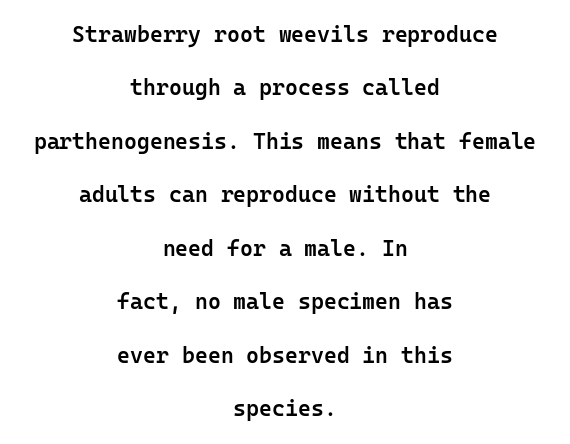
The specimen reads as upright at a glance. Summary of weight: moderately heavy, a semibold. Short and long lines alike share a common midpoint. The leading is generous, giving the passage an open texture. Descenders hang freely into open space. Letter spacing: default.
